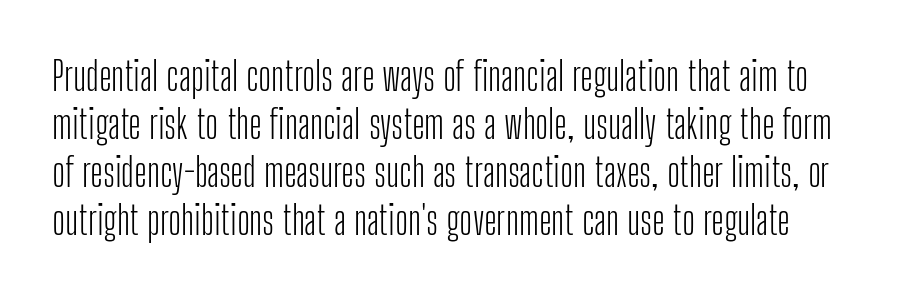
The image shows 39 px light, condensed sans-serif type, upright; set line spacing 1.23x, normal letter spacing, not underlined; low stroke contrast and a medium x-height.
